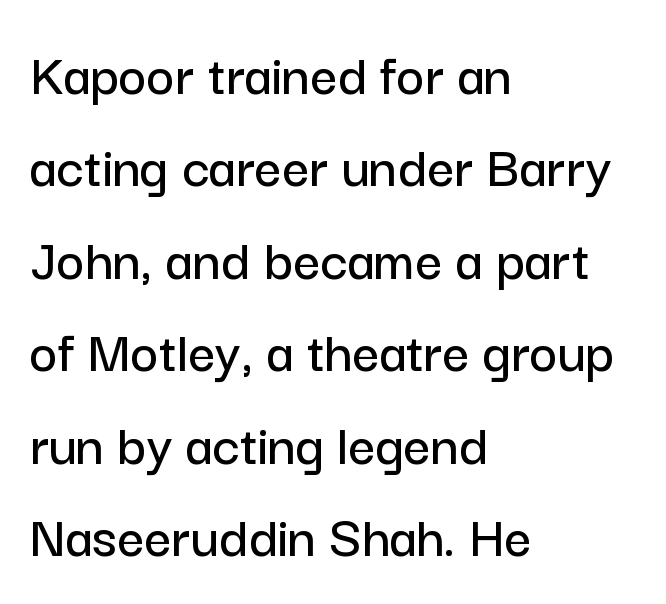
{"serif": "no", "italic": "no", "width": "normal", "stroke_contrast": "low", "x_height": "medium", "monospaced": "no", "underline": "no", "align": "left", "line_spacing": "normal", "line_spacing_ratio": 1.54, "letter_spacing": "normal", "letter_spacing_em": 0.0, "glyph_px": 60}
